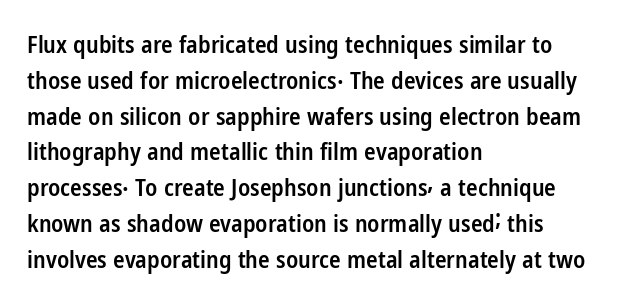
Does extra space separate the letters? No, they use regular spacing. Typographic density is moderately raised because the face is semibold. Do the letters lean? They stand straight. Each line starts at the same left margin while the right side varies. The line-height multiplier appears to be the usual default. Any mark beneath the type? The region is blank.
